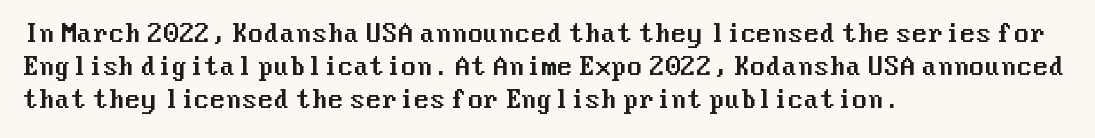
Q: Is the text italic (slanted)? A: No, it is upright.
Q: Is the text underlined? A: No.
Q: How is the paragraph aligned? A: Left-aligned.
Q: Is the spacing between letters normal or unusually wide? A: Normal.
Q: Is the spacing between lines tight, normal or loose? A: Normal.
